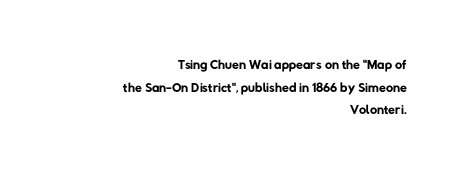
Q: Is the text bold? A: No.
Q: Is the text underlined? A: No.
Q: How is the paragraph aligned? A: Right-aligned.
Q: Is the spacing between letters normal or unusually wide? A: Normal.
Q: Is the spacing between lines tight, normal or loose? A: Tight.
